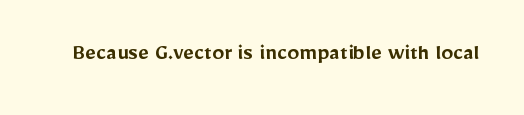
Quick note: underline off. Rendered with straight, roman letterforms. Each word holds together tightly as a unit, with standard inter-letter gaps. Slightly chunky letters — semibold, I'd say, not full bold.
